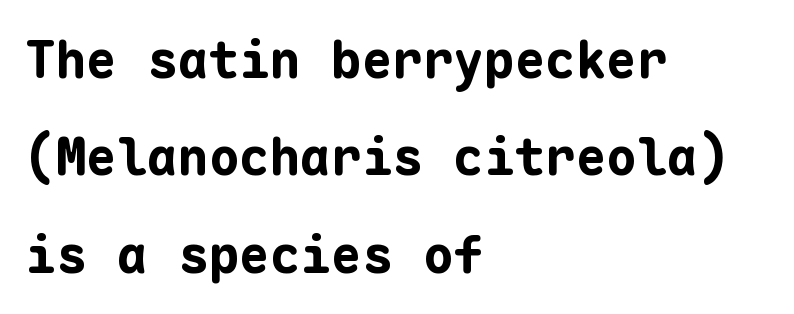
{"serif": "no", "italic": "no", "bold": "yes", "weight": "bold", "width": "normal", "stroke_contrast": "low", "x_height": "medium", "monospaced": "yes", "underline": "no", "align": "left", "line_spacing": "loose", "line_spacing_ratio": 1.91, "letter_spacing": "normal", "letter_spacing_em": 0.0, "glyph_px": 51}
